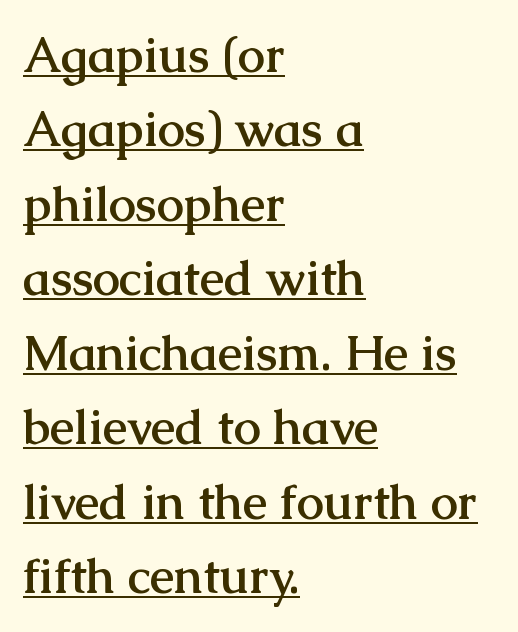
{"serif": "yes", "italic": "no", "bold": "yes", "weight": "semibold", "width": "normal", "stroke_contrast": "medium", "x_height": "medium", "monospaced": "no", "underline": "yes", "align": "left", "line_spacing": "normal", "line_spacing_ratio": 1.52, "letter_spacing": "normal", "letter_spacing_em": 0.0, "glyph_px": 49}
